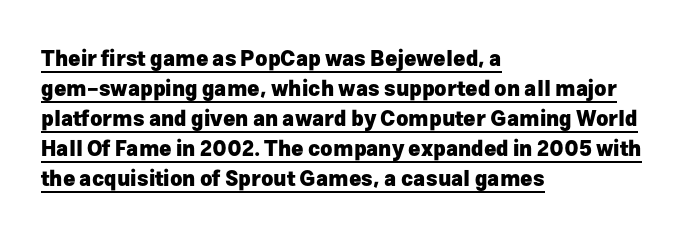
Does a line run under the words? Yes, clearly. Does the copy run flush right? No — it runs flush left. Strong, thick strokes mark this as bold type. Posture: upright roman. Observe the ordinary spacing: letters are neighbours, not strangers. Whoever set this chose a conventional vertical rhythm.
